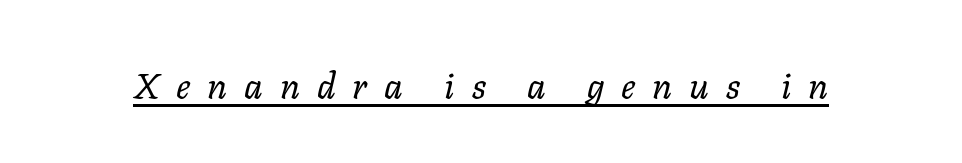
{"italic": "yes", "lean": "right", "slant_degrees": 11, "bold": "no", "weight": "regular", "width": "normal", "stroke_contrast": "low", "x_height": "medium", "monospaced": "no", "underline": "yes", "letter_spacing": "wide", "letter_spacing_em": 0.47, "glyph_px": 36}
